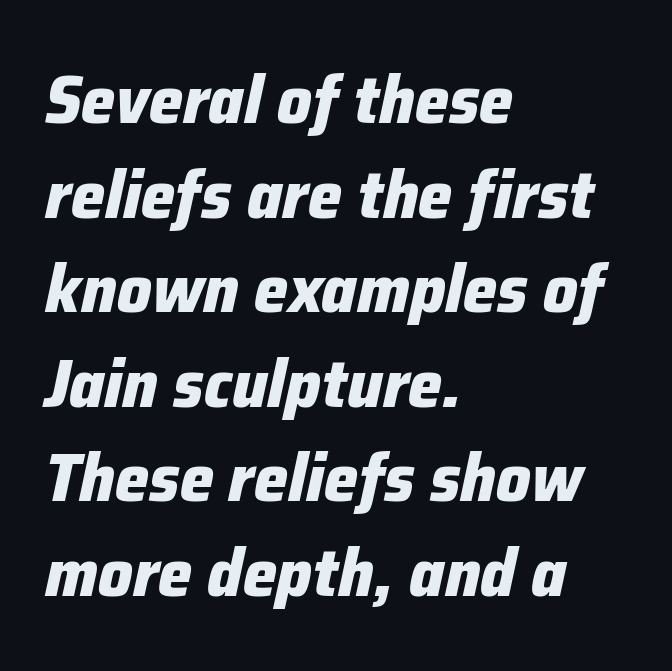
The image shows 68 px heavy type, italic (leaning right); set left-aligned, normal line spacing (1.39x), normal letter spacing, not underlined; low stroke contrast and a medium x-height.
